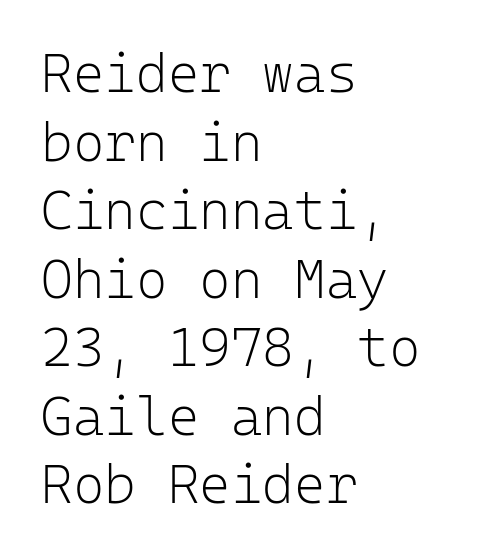
Q: Is the text bold? A: No.
Q: Is the text italic (slanted)? A: No, it is upright.
Q: Is the typeface a serif or a sans-serif typeface? A: Sans-serif.
Q: Is the text underlined? A: No.
Q: How is the paragraph aligned? A: Left-aligned.
Q: Is the spacing between letters normal or unusually wide? A: Normal.
Q: Is the spacing between lines tight, normal or loose? A: Normal.
Q: Width (condensed, normal, or wide)? A: Normal.
Q: Stroke contrast? A: Low.
Q: x-height? A: Medium.
Q: Monospaced? A: Yes.
